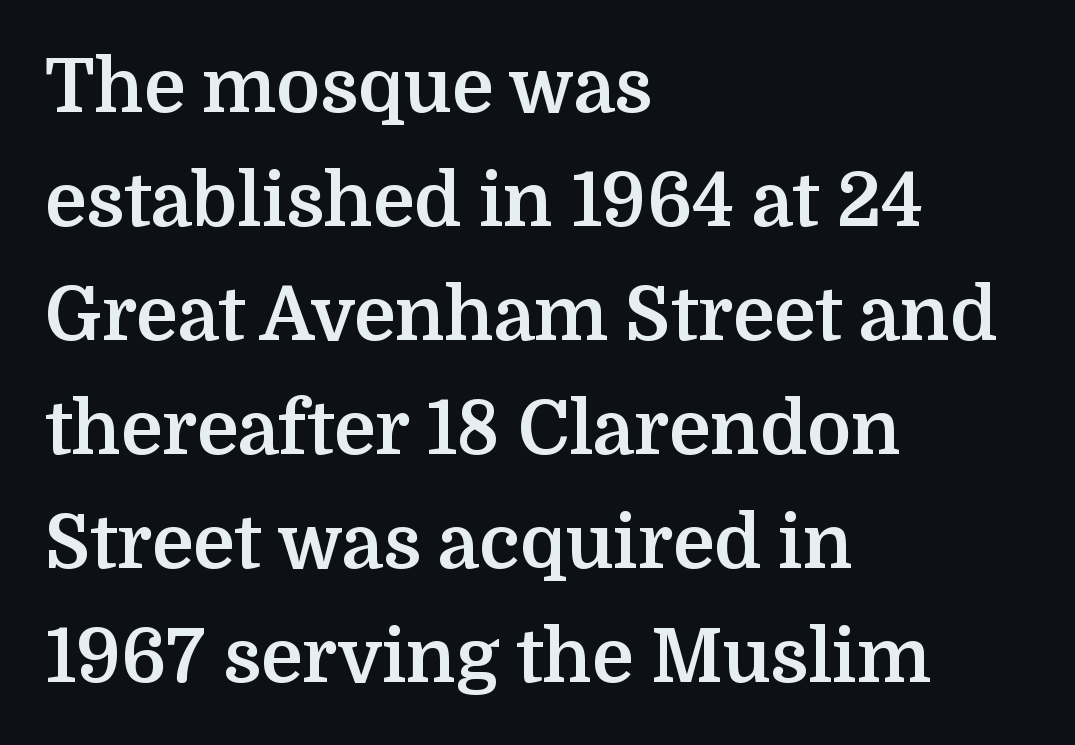
The characters look thick and weighty, a clear bold. You could not count columns in this text — the font is proportionally spaced. Descender tails drop into unmarked territory. Tracking here is standard; glyphs follow each other at the usual distance.
